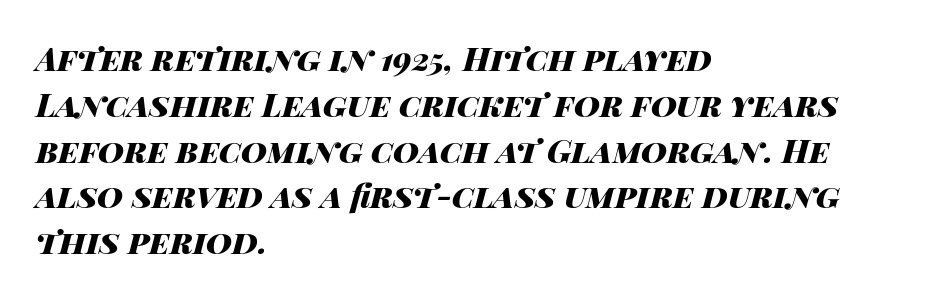
The image shows 32 px heavy, wide type, italic (leaning right); set left-aligned, normal line spacing (1.43x), normal letter spacing, not underlined; high stroke contrast and a large x-height.
